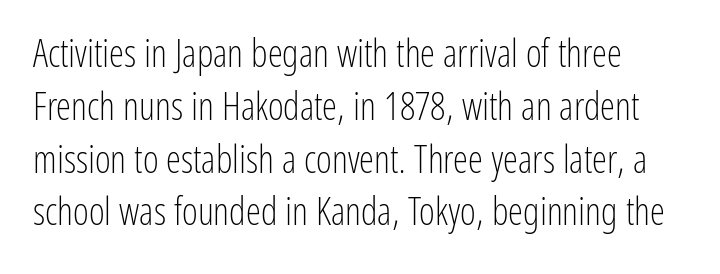
This rendering leaves character spacing at its baseline value. Each stroke keeps to a modest, everyday thickness or less. How would I describe the line gaps? Plain and ordinary. Quick note: underline off. The lines are quadded left.
